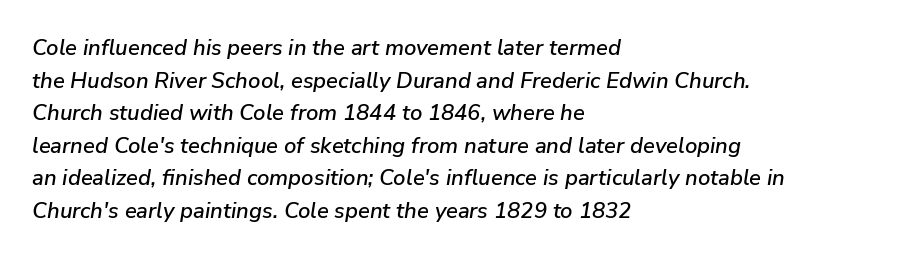
Q: Is the text italic (slanted)? A: Yes, it leans right by about 9 degrees.
Q: Is the text underlined? A: No.
Q: How is the paragraph aligned? A: Left-aligned.
Q: Is the spacing between letters normal or unusually wide? A: Normal.
Q: Is the spacing between lines tight, normal or loose? A: Normal.
